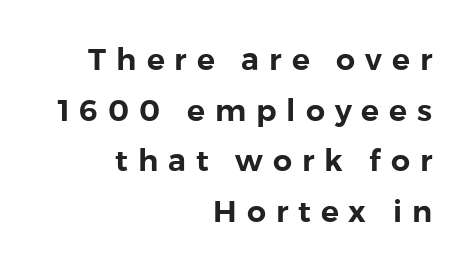
Notice how the stems are strictly vertical — no italics here. The vertical gap from one line to the next is medium. Letterform terminals end flat and unadorned throughout the passage. Compared with a flush-left layout, this one pins lines to the opposite, right side. Has an underline been added? It has not. What stands out about the letter spacing? Its width — letters are far apart.
